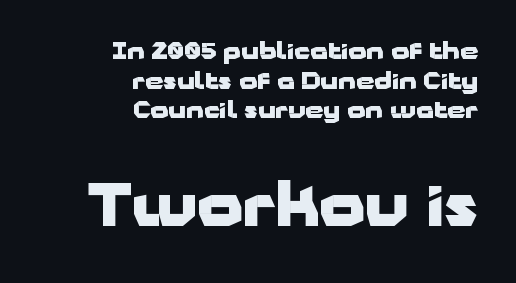
How are the letters spaced? Ordinarily, with no added tracking. Type size steps up from the first block to the second. Reading down the column, the eye jumps a familiar distance to each next line. Typeset ragged left — the right edge is the straight one. A clean baseline with only descenders dipping below it.
